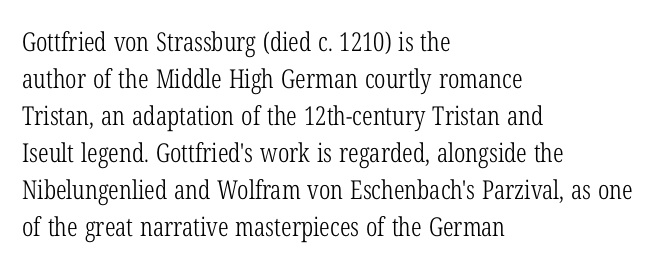
Rule under the text: the space is simply empty. The tracking reads as untouched default to a designer's eye. Compared with a typical body face, this is equally light or lighter still. A student would call this left alignment; a typographer would say flush left, rag right. The rows are spaced the way most documents space them.
